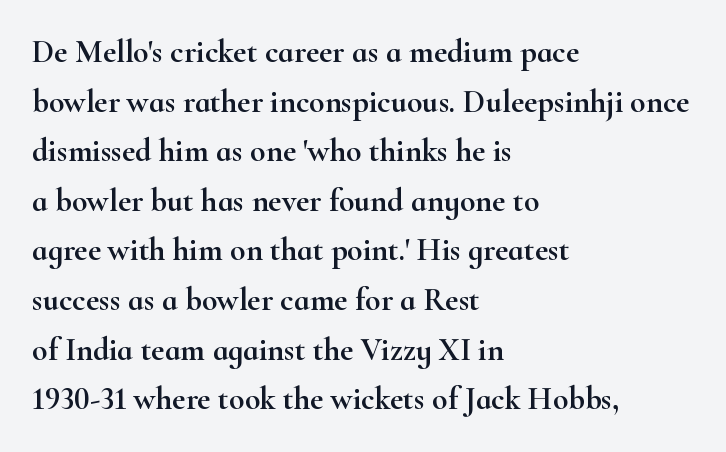
Q: Is the text italic (slanted)? A: No, it is upright.
Q: Is the typeface a serif or a sans-serif typeface? A: Serif.
Q: Is the text underlined? A: No.
Q: How is the paragraph aligned? A: Left-aligned.
Q: Is the spacing between letters normal or unusually wide? A: Normal.
Q: Is the spacing between lines tight, normal or loose? A: Normal.
Q: Width (condensed, normal, or wide)? A: Wide.
Q: Stroke contrast? A: High.
Q: x-height? A: Small.
Q: Monospaced? A: No.
